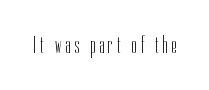
Only glyphs here, with clear space below each row. Posture: upright roman. The font is comparable to plain body text, perhaps lighter.
